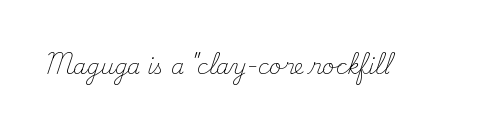
The image shows 21 px text type; set normal letter spacing, not underlined.
